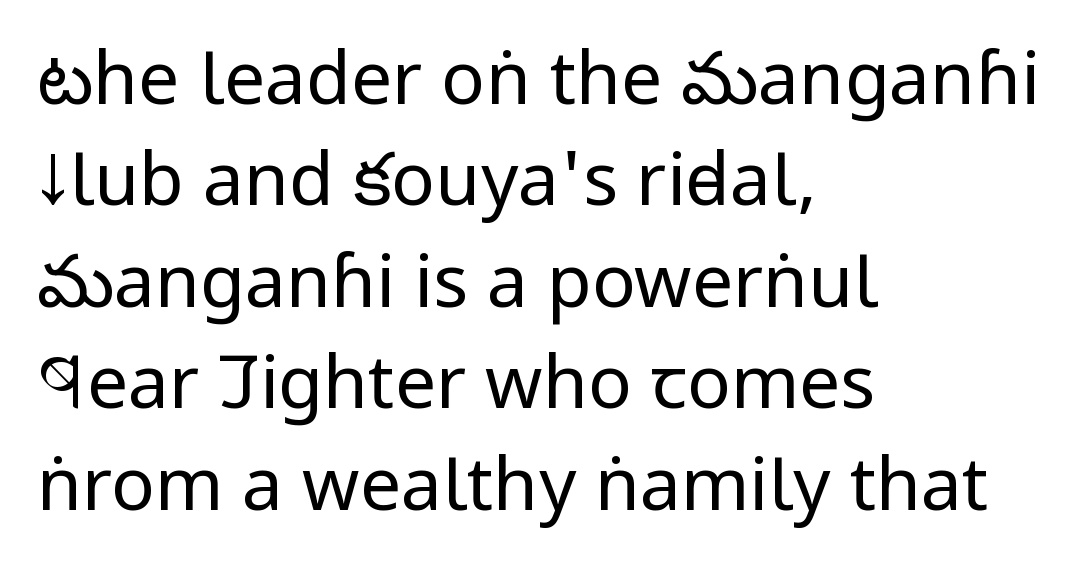
The image shows 73 px regular-weight, condensed sans-serif type, upright; set left-aligned, normal line spacing (1.39x), normal letter spacing, not underlined; low stroke contrast and a large x-height.
